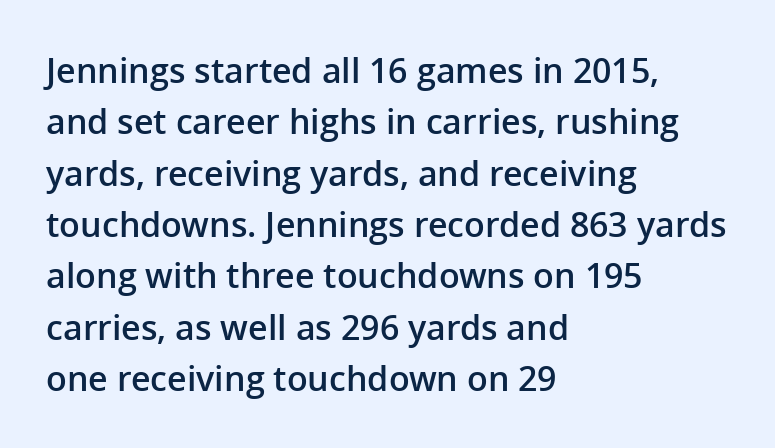
Q: Is the text bold? A: Semi-bold.
Q: Is the text italic (slanted)? A: No, it is upright.
Q: Is the typeface a serif or a sans-serif typeface? A: Sans-serif.
Q: Is the text underlined? A: No.
Q: How is the paragraph aligned? A: Left-aligned.
Q: Is the spacing between letters normal or unusually wide? A: Normal.
Q: Is the spacing between lines tight, normal or loose? A: Normal.
Q: Width (condensed, normal, or wide)? A: Normal.
Q: Stroke contrast? A: Low.
Q: x-height? A: Medium.
Q: Monospaced? A: No.
